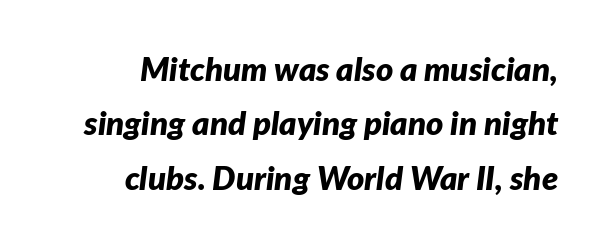
Honestly, there is no underline to notice here at all. Slanted lettering throughout. How are the letters spaced? Ordinarily, with no added tracking. Is the type bold? Yes — the strokes are clearly thick and heavy.
